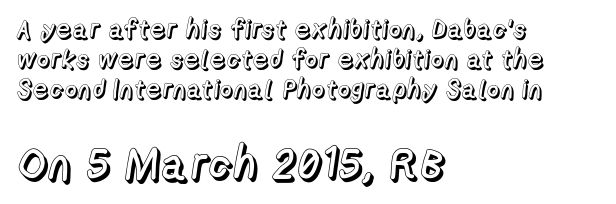
{"width": "normal", "x_height": "medium", "monospaced": "no", "underline": "no", "align": "left", "line_spacing_ratio": 1.16, "letter_spacing": "normal", "letter_spacing_em": 0.0, "larger_block": "second", "size_ratio": 1.73, "glyph_px": 45}
